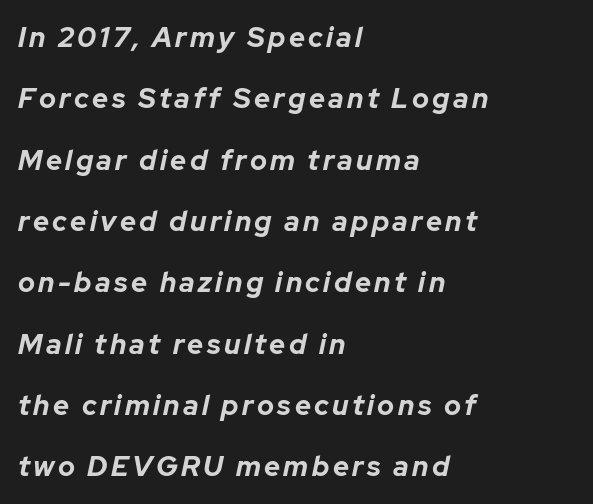
These lines are rendered in a variable-pitch font. Notice how thick the strokes are: this is what a full bold looks like. The lines in this sample share a left origin and differ only in where they stop. An italicized treatment has been applied to the whole sample. Quick note: underline off.
